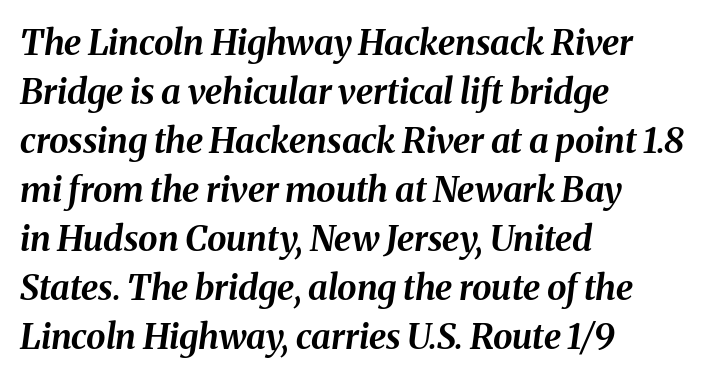
{"italic": "yes", "lean": "right", "slant_degrees": 8, "bold": "yes", "weight": "bold", "width": "normal", "stroke_contrast": "medium", "x_height": "medium", "monospaced": "no", "underline": "no", "align": "left", "line_spacing": "normal", "line_spacing_ratio": 1.4, "letter_spacing": "normal", "letter_spacing_em": 0.0, "glyph_px": 35}
